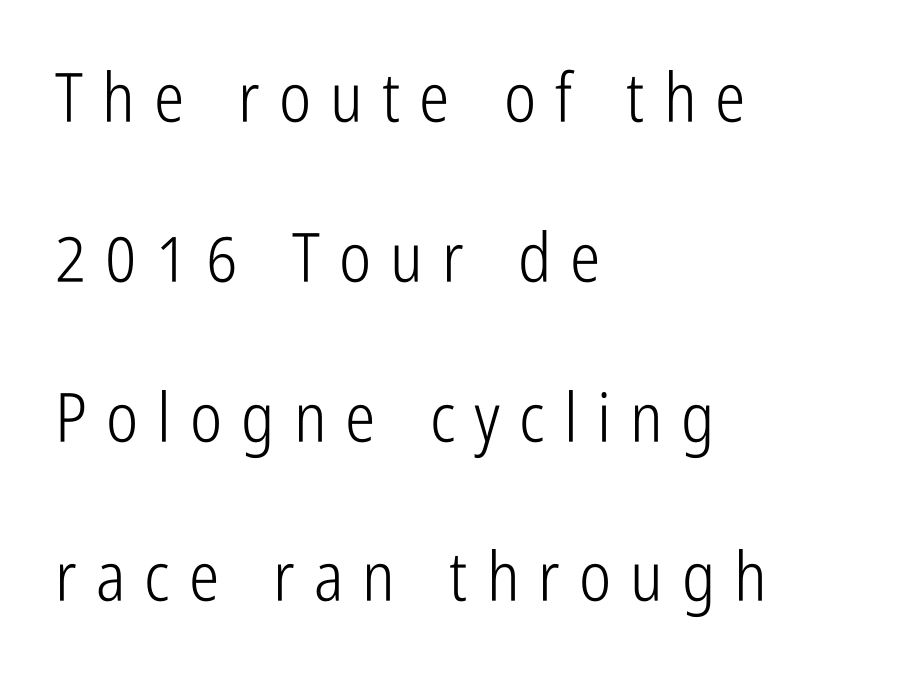
The image shows 68 px light, condensed sans-serif type, upright; set left-aligned, loose line spacing (2.35x), unusually wide letter spacing (+0.28 em), not underlined; low stroke contrast and a medium x-height.
